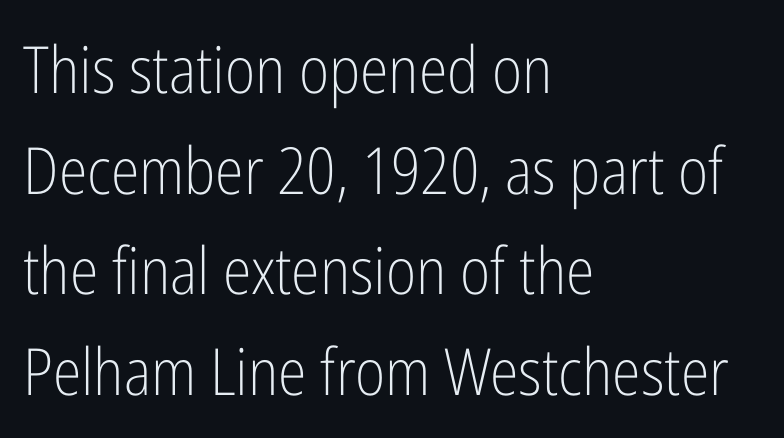
The image shows 65 px light, condensed sans-serif type, upright; set left-aligned, normal line spacing (1.55x), normal letter spacing, not underlined; low stroke contrast and a medium x-height.
